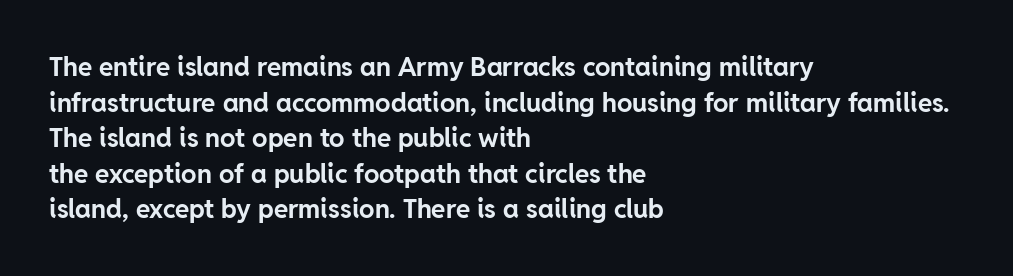
Q: Is the text bold? A: Yes.
Q: Is the text italic (slanted)? A: No, it is upright.
Q: Is the text underlined? A: No.
Q: How is the paragraph aligned? A: Left-aligned.
Q: Is the spacing between letters normal or unusually wide? A: Normal.
Q: Is the spacing between lines tight, normal or loose? A: Normal.
